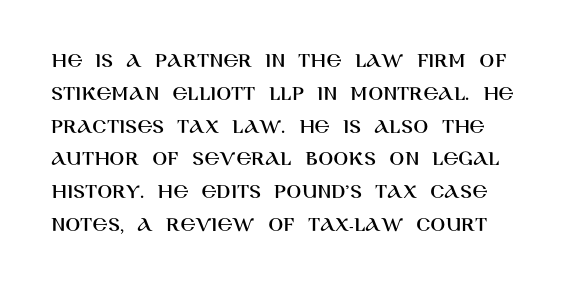
{"italic": "no", "underline": "no", "line_spacing": "normal", "line_spacing_ratio": 1.49, "letter_spacing": "normal", "letter_spacing_em": 0.0, "glyph_px": 22}
